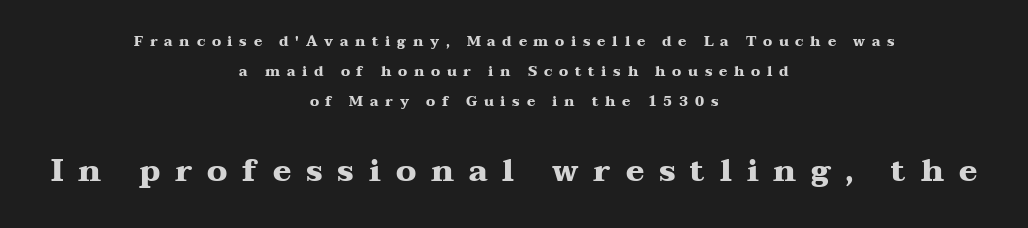
The image shows 31 px heavy, wide serif type, upright; set centered, loose line spacing (2.15x), unusually wide letter spacing (+0.48 em), not underlined; the second (bottom) block is 2.21x larger; medium stroke contrast and a medium x-height.
